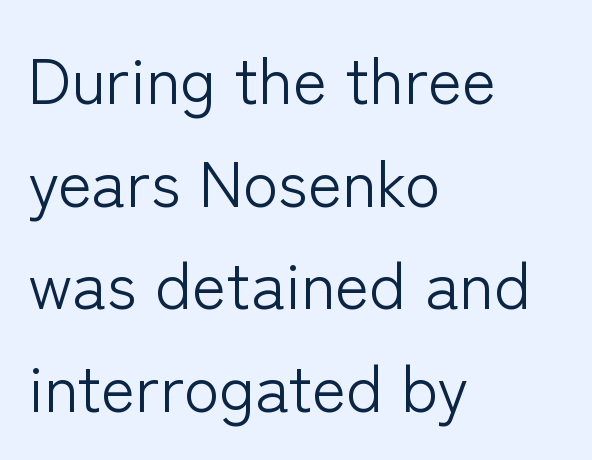
Q: Is the text bold? A: No.
Q: Is the text italic (slanted)? A: No, it is upright.
Q: Is the typeface a serif or a sans-serif typeface? A: Sans-serif.
Q: Is the text underlined? A: No.
Q: How is the paragraph aligned? A: Left-aligned.
Q: Is the spacing between letters normal or unusually wide? A: Normal.
Q: Is the spacing between lines tight, normal or loose? A: Normal.
Q: Width (condensed, normal, or wide)? A: Normal.
Q: Stroke contrast? A: Low.
Q: x-height? A: Medium.
Q: Monospaced? A: No.
